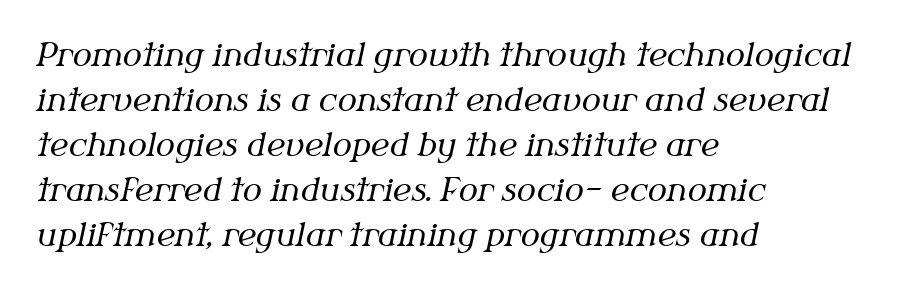
{"serif": "yes", "italic": "yes", "lean": "right", "slant_degrees": 12, "bold": "no", "weight": "regular", "width": "normal", "stroke_contrast": "medium", "x_height": "medium", "monospaced": "no", "underline": "no", "align": "left", "line_spacing": "normal", "line_spacing_ratio": 1.41, "letter_spacing": "normal", "letter_spacing_em": 0.0, "glyph_px": 32}
